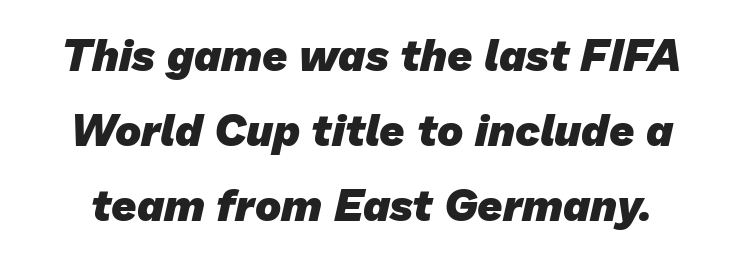
Here the designer chose a conventional face with non-uniform glyph widths. The font is running at its bold setting. The passage shown has conventional tracking throughout. Line spacing here is normal.
